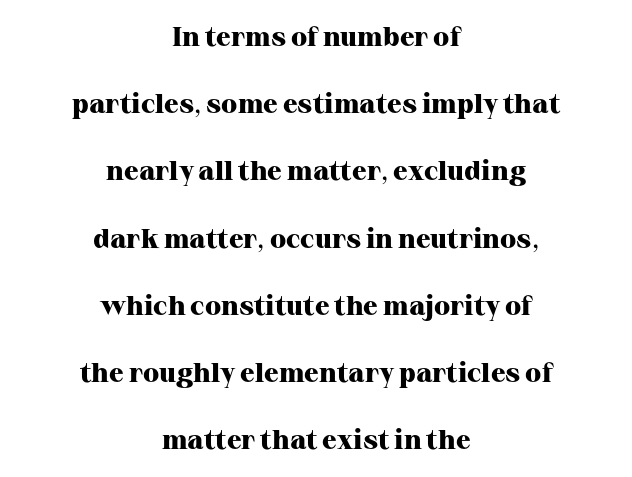
The image shows 27 px bold type, upright; set centered, loose line spacing (2.49x), normal letter spacing, not underlined.
